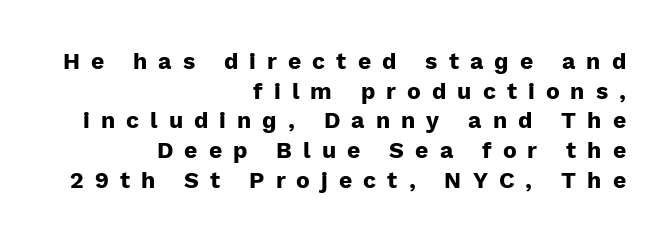
The image shows 23 px bold type, upright; set right-aligned, normal line spacing (1.29x), unusually wide letter spacing (+0.48 em), not underlined.
